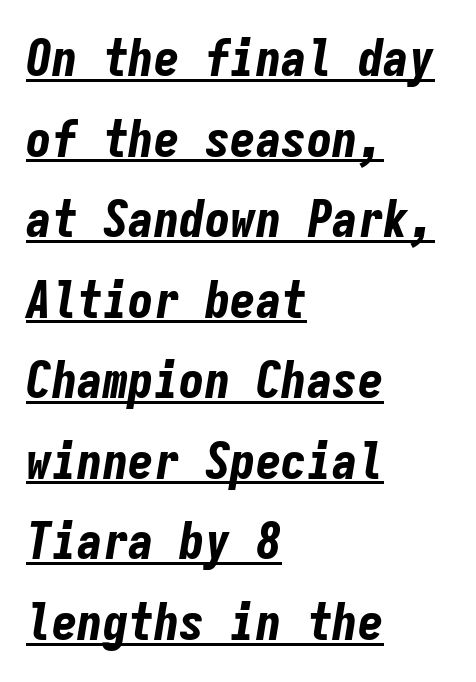
{"italic": "yes", "lean": "right", "slant_degrees": 9, "bold": "yes", "weight": "bold", "width": "condensed", "stroke_contrast": "low", "x_height": "medium", "monospaced": "yes", "underline": "yes", "align": "left", "line_spacing": "normal", "line_spacing_ratio": 1.58, "letter_spacing": "normal", "letter_spacing_em": 0.0, "glyph_px": 51}
